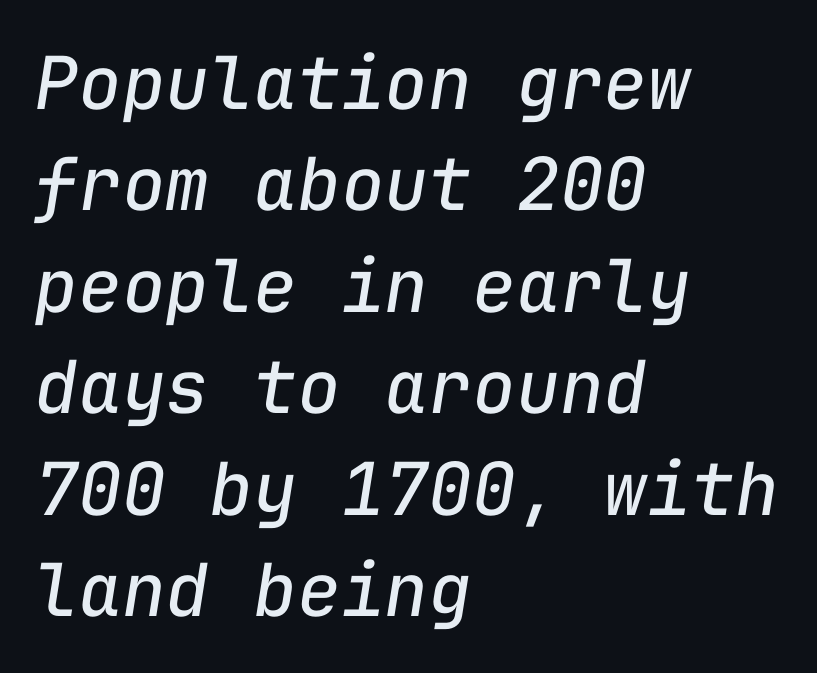
{"italic": "yes", "lean": "right", "slant_degrees": 9, "bold": "no", "weight": "regular", "width": "normal", "stroke_contrast": "low", "x_height": "medium", "monospaced": "yes", "underline": "no", "align": "left", "line_spacing": "normal", "line_spacing_ratio": 1.39, "letter_spacing": "normal", "letter_spacing_em": 0.0, "glyph_px": 73}
